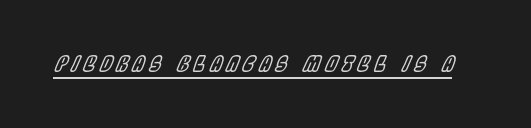
The image shows 21 px text type, italic (leaning right); set unusually wide letter spacing (+0.22 em), underlined.
